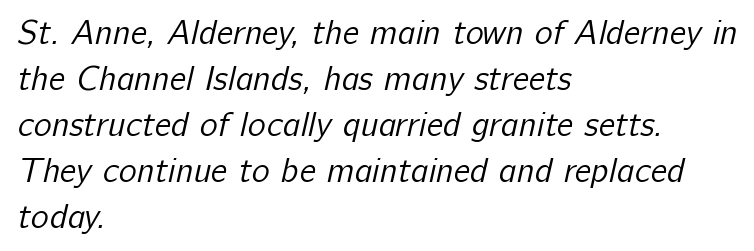
What kind of face is this? One without serifs — a sans. Beneath every word, the page is bare. The rows are spaced the way most documents space them. There is no visible air inserted between adjacent glyphs. These glyphs show unthickened strokes, regular width or finer. Spacing verdict: proportional, widths tailored to each character.
